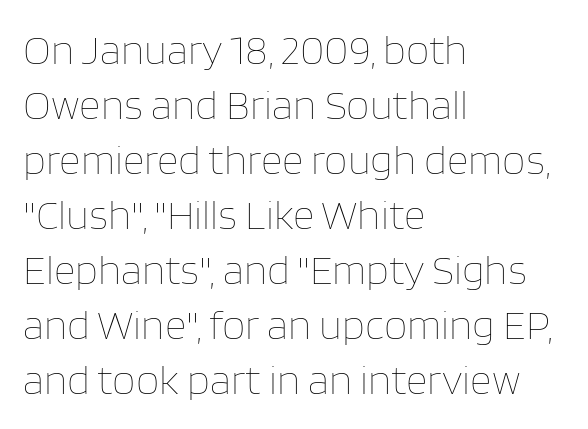
The image shows 42 px thin type, upright; set left-aligned, normal line spacing (1.31x), normal letter spacing, not underlined; low stroke contrast and a large x-height.
